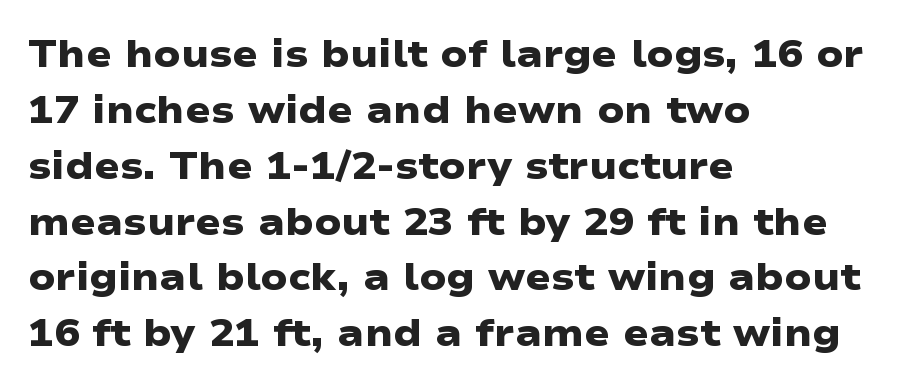
The image shows 38 px heavy, wide sans-serif type; set left-aligned, normal line spacing (1.47x), normal letter spacing, not underlined; low stroke contrast and a medium x-height.
